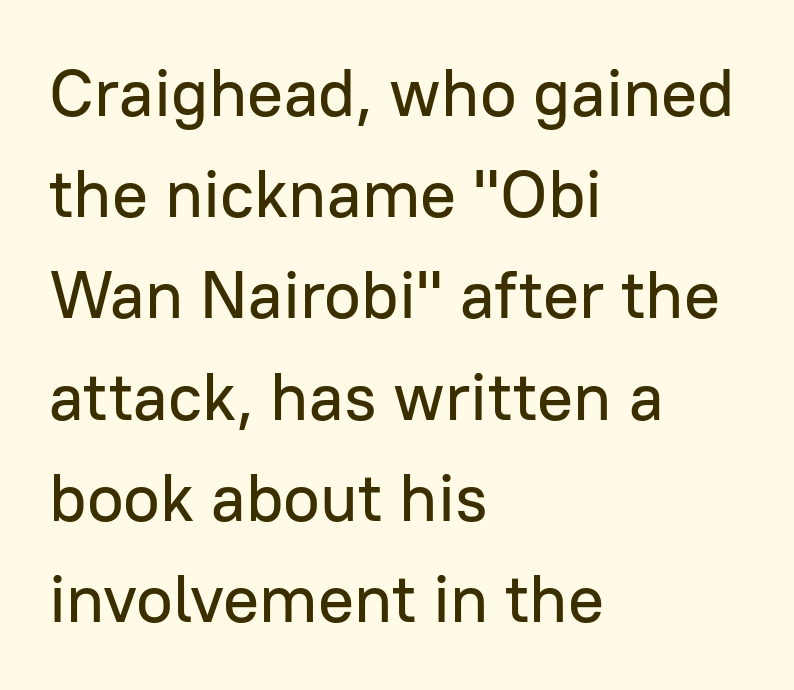
Q: Is the text italic (slanted)? A: No, it is upright.
Q: Is the typeface a serif or a sans-serif typeface? A: Sans-serif.
Q: Is the text underlined? A: No.
Q: How is the paragraph aligned? A: Left-aligned.
Q: Is the spacing between letters normal or unusually wide? A: Normal.
Q: Is the spacing between lines tight, normal or loose? A: Normal.
Q: Width (condensed, normal, or wide)? A: Normal.
Q: Stroke contrast? A: Low.
Q: x-height? A: Medium.
Q: Monospaced? A: No.
